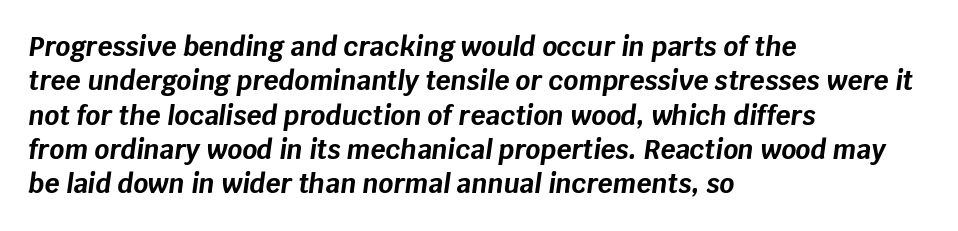
Q: Is the text bold? A: Yes.
Q: Is the text italic (slanted)? A: Yes, it leans right by about 8 degrees.
Q: Is the text underlined? A: No.
Q: How is the paragraph aligned? A: Left-aligned.
Q: Is the spacing between letters normal or unusually wide? A: Normal.
Q: Is the spacing between lines tight, normal or loose? A: Normal.
